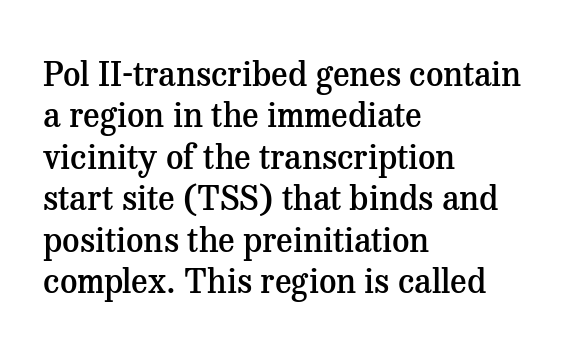
{"serif": "yes", "italic": "no", "bold": "semi", "weight": "semibold", "width": "normal", "stroke_contrast": "medium", "x_height": "medium", "monospaced": "no", "underline": "no", "align": "left", "line_spacing_ratio": 1.22, "letter_spacing": "normal", "letter_spacing_em": 0.0, "glyph_px": 34}
